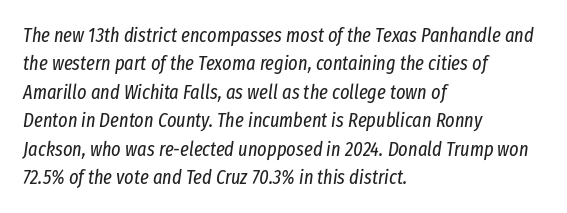
Any mark beneath the type? The region is blank. The designer left line spacing at the default. Is the type heavy? It reads as light-to-regular instead. The whole block is typeset with a tilt.
